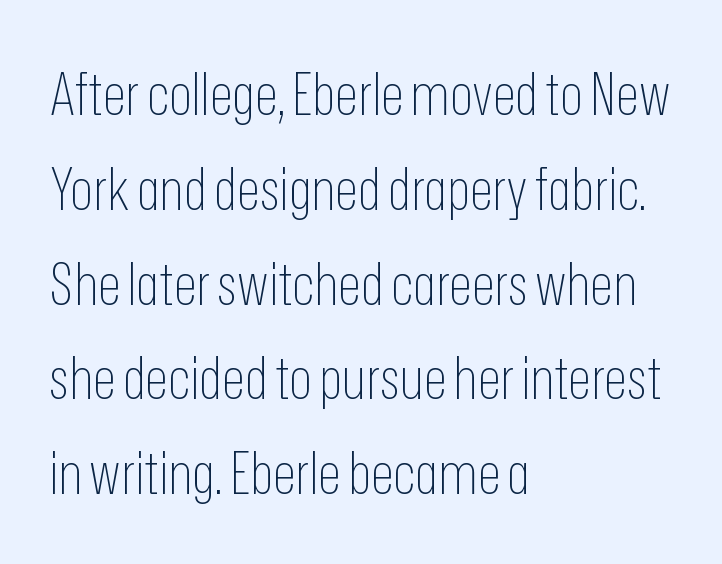
Is this a fixed-width face? No — the glyphs have proportional, varying widths. Typographically, this falls in the sans-serif category. The axis of the letterforms is exactly vertical. Nobody touched the tracking dial on this one.
